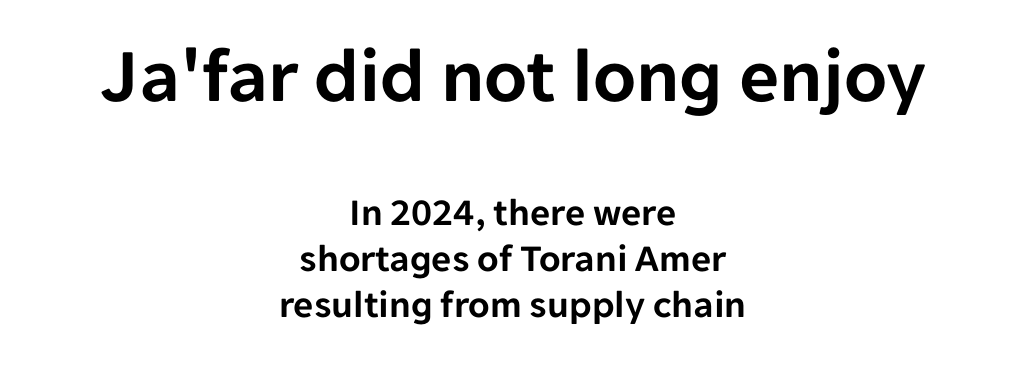
Q: Is the text italic (slanted)? A: No, it is upright.
Q: Is the typeface a serif or a sans-serif typeface? A: Sans-serif.
Q: Is the text underlined? A: No.
Q: How is the paragraph aligned? A: Centered.
Q: Is the spacing between letters normal or unusually wide? A: Normal.
Q: Which block of text is set in a larger size, the first (top) or the second (bottom)? A: The first (top) one.
Q: Width (condensed, normal, or wide)? A: Normal.
Q: Stroke contrast? A: Low.
Q: x-height? A: Medium.
Q: Monospaced? A: No.
